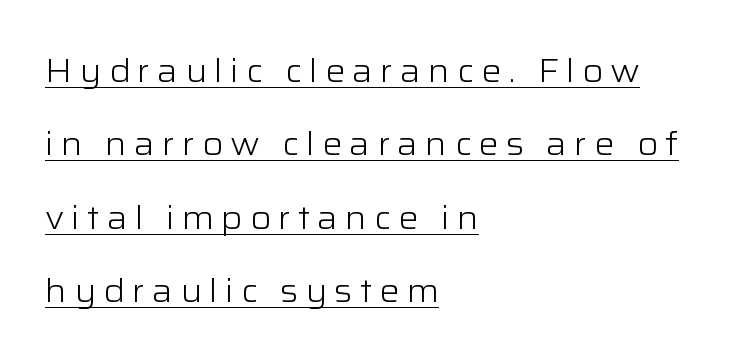
{"serif": "no", "italic": "no", "bold": "no", "weight": "light", "width": "wide", "stroke_contrast": "low", "x_height": "medium", "monospaced": "no", "underline": "yes", "align": "left", "line_spacing": "loose", "line_spacing_ratio": 2.29, "letter_spacing": "wide", "letter_spacing_em": 0.22, "glyph_px": 32}
